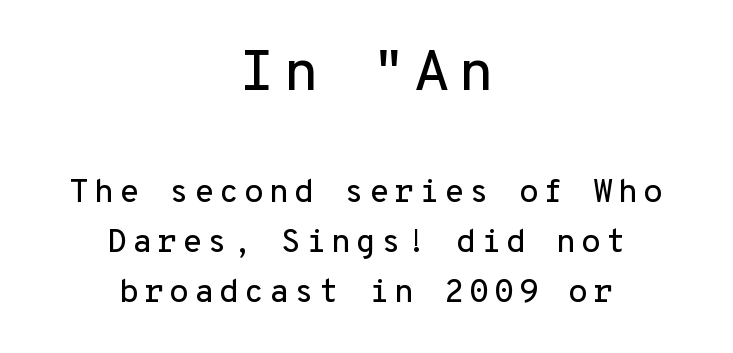
Do the characters align in a grid? Yes, the font is monospaced. The text was rendered using a sans face with plain stroke endings. Typeset on center — no edge is straight. Type size steps down from the first block to the second. The axis of the letterforms is exactly vertical.
